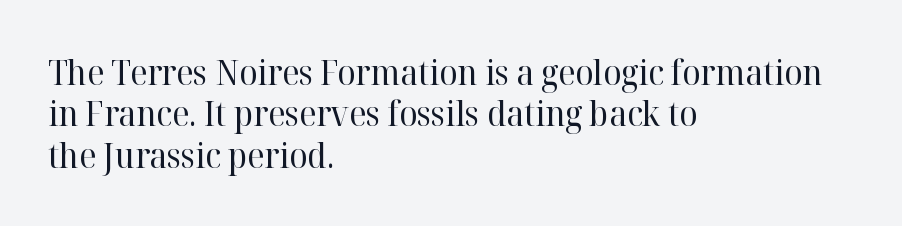
Quick note: underline off. If you drew a line through each stem, it would be perfectly vertical. The rendering keeps characters at their native spacing. The face used here is proportionally spaced, like ordinary book or web type. Every row of glyphs begins at an identical x-position on the left.
